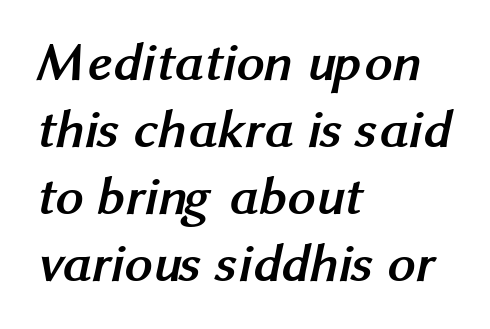
Q: Is the text bold? A: Yes.
Q: Is the typeface a serif or a sans-serif typeface? A: Sans-serif.
Q: Is the text underlined? A: No.
Q: How is the paragraph aligned? A: Left-aligned.
Q: Is the spacing between letters normal or unusually wide? A: Normal.
Q: Width (condensed, normal, or wide)? A: Normal.
Q: Stroke contrast? A: Medium.
Q: x-height? A: Medium.
Q: Monospaced? A: No.
